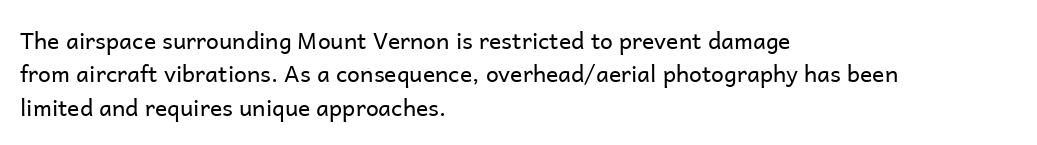
{"italic": "no", "bold": "no", "underline": "no", "align": "left", "line_spacing": "normal", "line_spacing_ratio": 1.45, "letter_spacing": "normal", "letter_spacing_em": 0.0, "glyph_px": 23}
